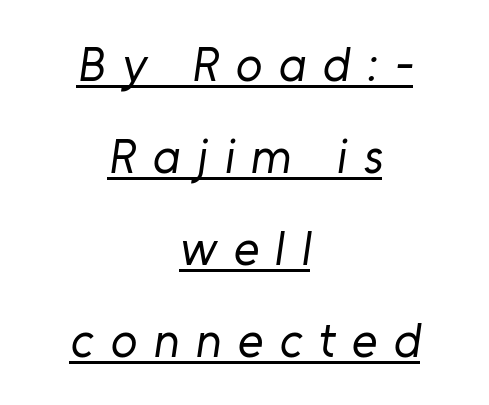
The image shows 49 px regular-weight sans-serif type; set centered, line spacing 1.88x, unusually wide letter spacing (+0.33 em), underlined; low stroke contrast and a medium x-height.
